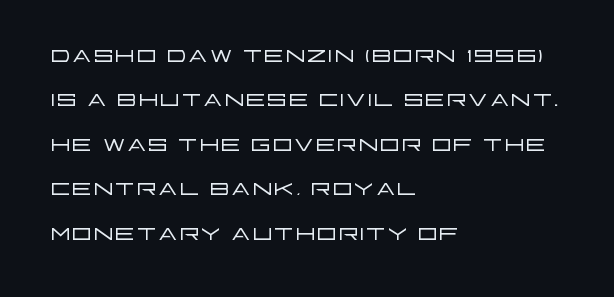
{"serif": "no", "italic": "no", "bold": "no", "weight": "light", "width": "wide", "stroke_contrast": "low", "x_height": "large", "monospaced": "no", "underline": "no", "align": "left", "line_spacing": "normal", "line_spacing_ratio": 1.39, "letter_spacing": "normal", "letter_spacing_em": 0.0, "glyph_px": 32}
